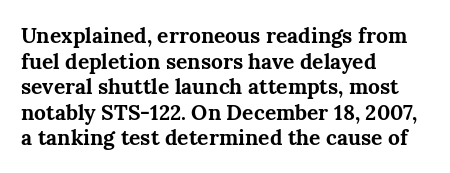
{"italic": "no", "bold": "yes", "underline": "no", "align": "left", "line_spacing_ratio": 1.22, "letter_spacing": "normal", "letter_spacing_em": 0.0, "glyph_px": 21}
